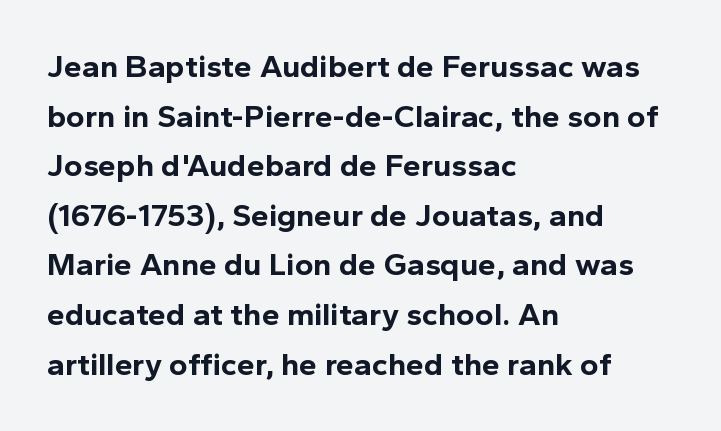
The image shows 32 px bold sans-serif type, upright; set left-aligned, normal line spacing (1.55x), normal letter spacing, not underlined; a medium x-height.
